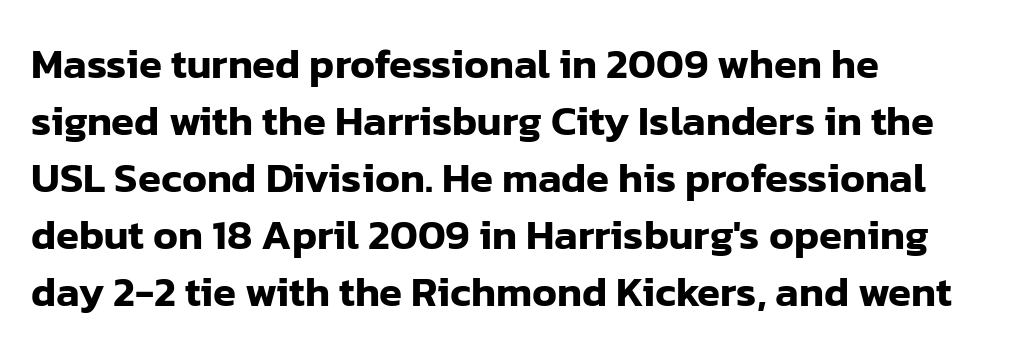
The image shows 42 px sans-serif type, upright; set left-aligned, normal line spacing (1.36x), normal letter spacing, not underlined; low stroke contrast and a medium x-height.
